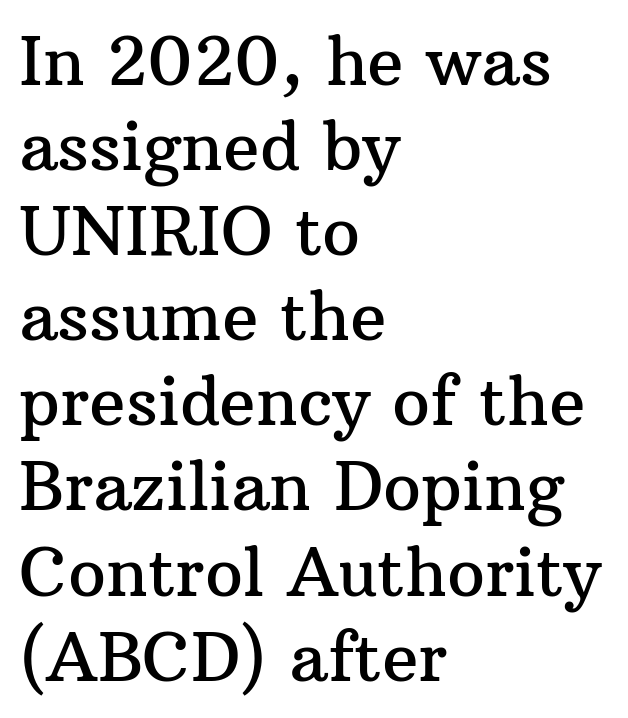
Q: Is the text italic (slanted)? A: No, it is upright.
Q: Is the typeface a serif or a sans-serif typeface? A: Serif.
Q: Is the text underlined? A: No.
Q: How is the paragraph aligned? A: Left-aligned.
Q: Is the spacing between letters normal or unusually wide? A: Normal.
Q: Is the spacing between lines tight, normal or loose? A: Normal.
Q: Width (condensed, normal, or wide)? A: Normal.
Q: Stroke contrast? A: Medium.
Q: x-height? A: Medium.
Q: Monospaced? A: No.
